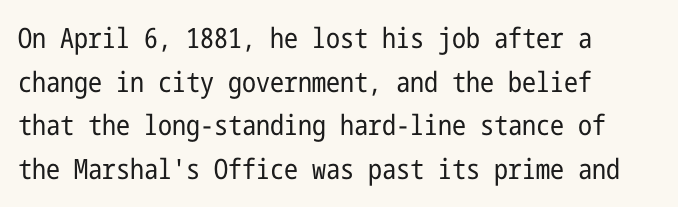
The image shows 28 px regular-weight, condensed sans-serif type, upright; set left-aligned, normal line spacing (1.56x), normal letter spacing, not underlined; low stroke contrast and a medium x-height.
